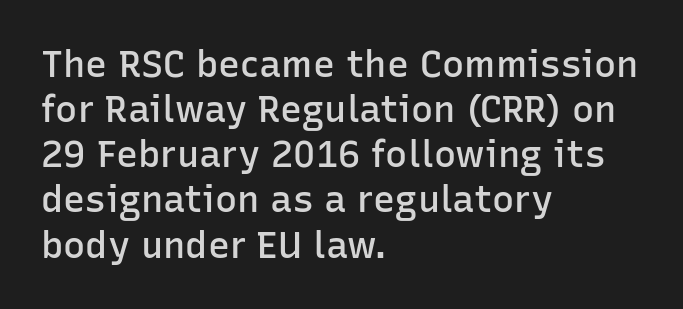
{"serif": "no", "italic": "no", "bold": "semi", "weight": "semibold", "width": "normal", "stroke_contrast": "low", "x_height": "medium", "monospaced": "no", "underline": "no", "align": "left", "line_spacing_ratio": 1.22, "letter_spacing": "normal", "letter_spacing_em": 0.0, "glyph_px": 37}
